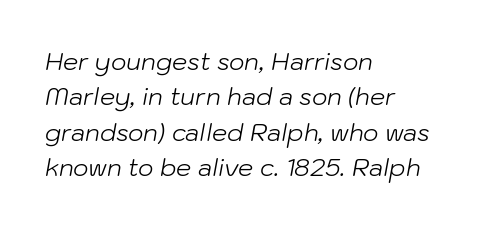
The image shows 24 px text type, italic (leaning right); set left-aligned, normal line spacing (1.47x), normal letter spacing, not underlined.
